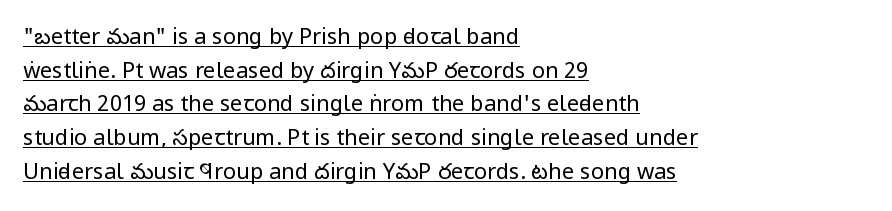
{"italic": "no", "bold": "no", "underline": "yes", "align": "left", "line_spacing": "normal", "line_spacing_ratio": 1.53, "letter_spacing": "normal", "letter_spacing_em": 0.0, "glyph_px": 22}
